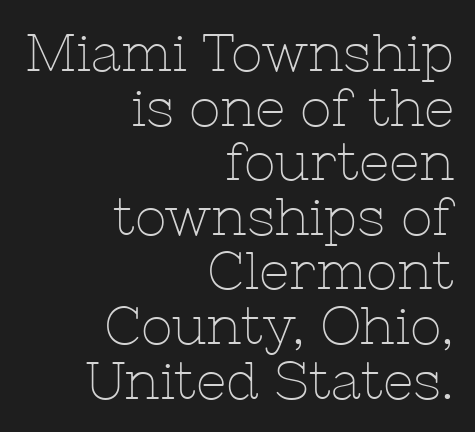
{"serif": "yes", "italic": "no", "bold": "no", "weight": "thin", "width": "normal", "stroke_contrast": "low", "x_height": "medium", "monospaced": "no", "underline": "no", "align": "right", "line_spacing": "tight", "line_spacing_ratio": 1.03, "letter_spacing": "normal", "letter_spacing_em": 0.0, "glyph_px": 53}
